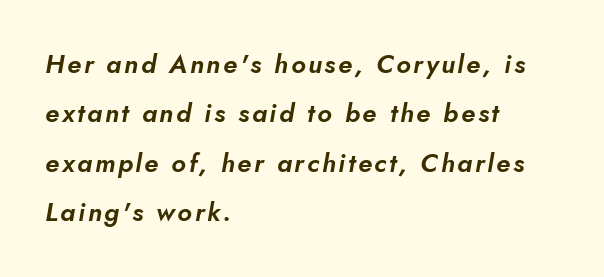
{"italic": "yes", "lean": "right", "slant_degrees": 5, "underline": "no", "align": "left", "line_spacing": "loose", "line_spacing_ratio": 1.9, "glyph_px": 26}
